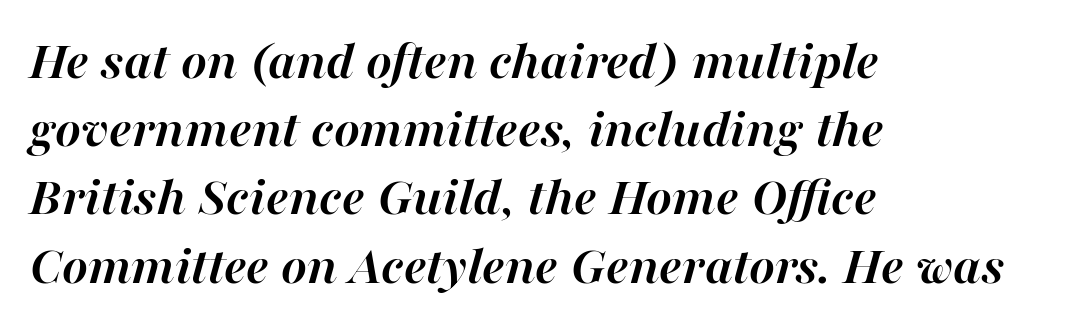
The image shows 55 px semibold type, italic (leaning right); set left-aligned, line spacing 1.24x, normal letter spacing, not underlined; high stroke contrast and a medium x-height.
